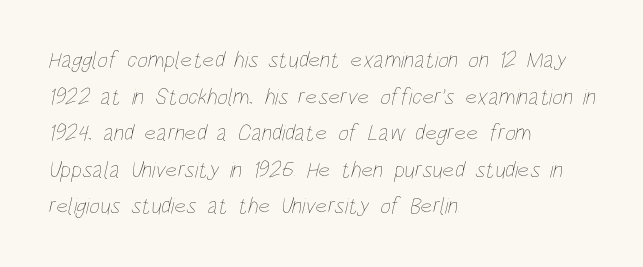
These lines sit exactly where default settings would place them. Teacher's note: observe the even left margin — that is flush-left alignment. Unmarked baselines from the first word to the last. The horizontal fit of the characters is conventional and even. Summary of weight: not heavy and not bold.
